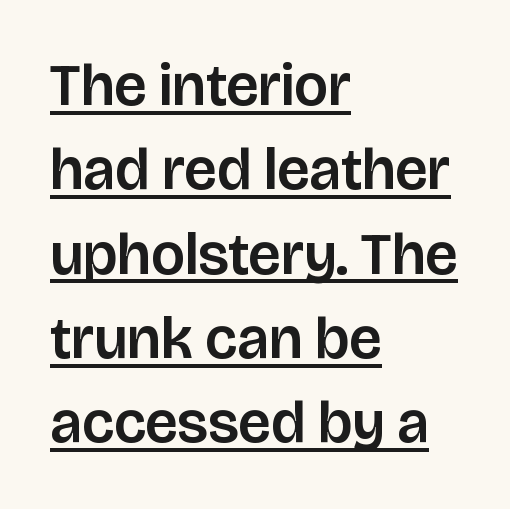
This is sans-serif lettering, the kind often seen on screens and signage. The axis of the letterforms is exactly vertical. How are the letters spaced? Ordinarily, with no added tracking. The setting favours the left margin, as ordinary paragraphs usually do. The rendering uses natural spacing where letterforms have individual widths.
